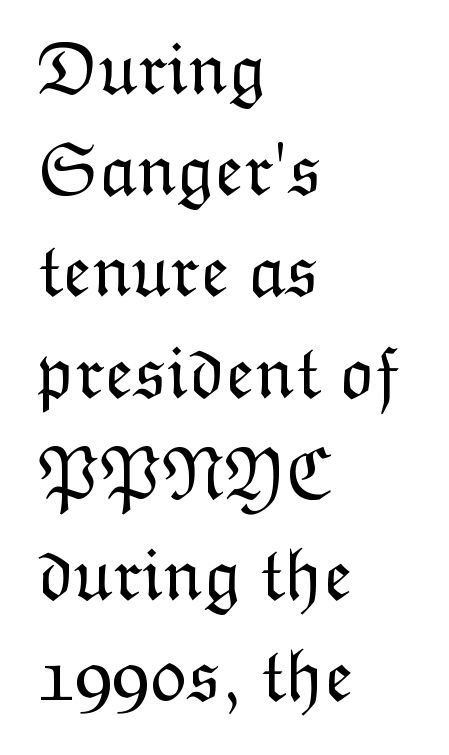
{"italic": "no", "bold": "no", "weight": "light", "width": "normal", "stroke_contrast": "low", "x_height": "medium", "monospaced": "no", "underline": "no", "align": "left", "line_spacing": "normal", "line_spacing_ratio": 1.35, "letter_spacing": "normal", "letter_spacing_em": 0.0, "glyph_px": 75}
